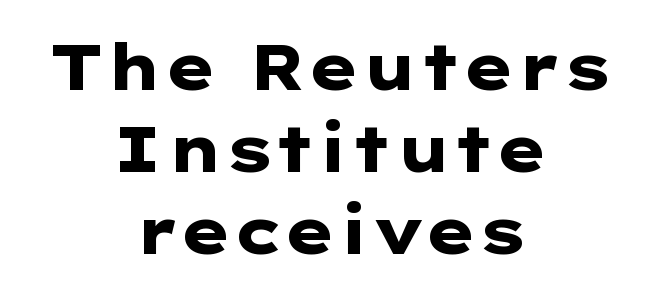
{"serif": "no", "italic": "no", "bold": "yes", "weight": "heavy", "width": "wide", "stroke_contrast": "low", "x_height": "medium", "underline": "no", "align": "center", "line_spacing": "normal", "line_spacing_ratio": 1.28, "letter_spacing": "normal", "letter_spacing_em": 0.0, "glyph_px": 64}
